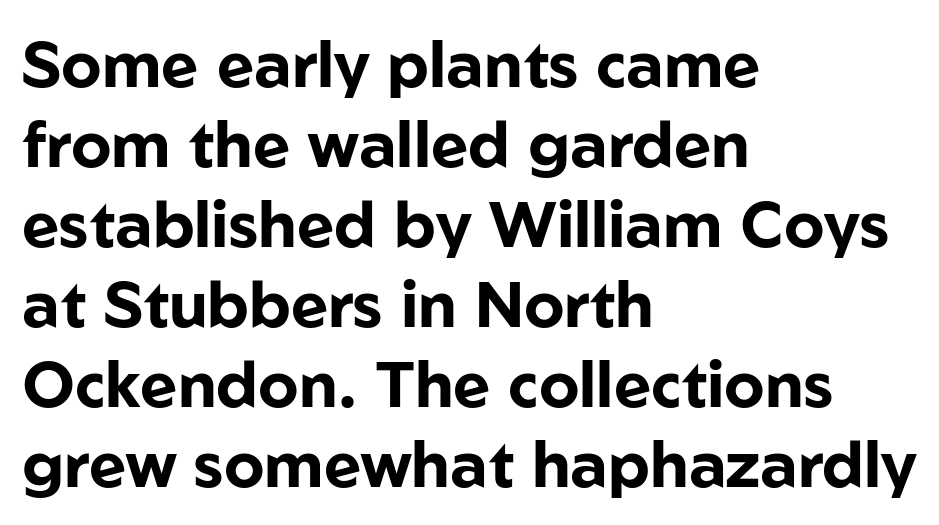
Examine the stroke ends and you'll find no serifs. If you measured baseline to baseline, you'd find a middling distance. Caption: bold face, heavy strokes. The gaps between neighbouring characters are ordinary and unremarkable. Check under the words: just untouched page.
